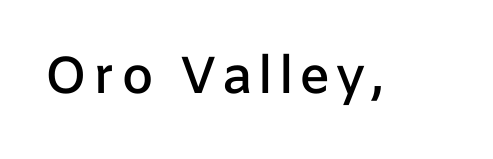
{"serif": "no", "italic": "no", "bold": "semi", "weight": "semibold", "width": "normal", "stroke_contrast": "low", "x_height": "medium", "monospaced": "no", "underline": "no", "glyph_px": 52}
